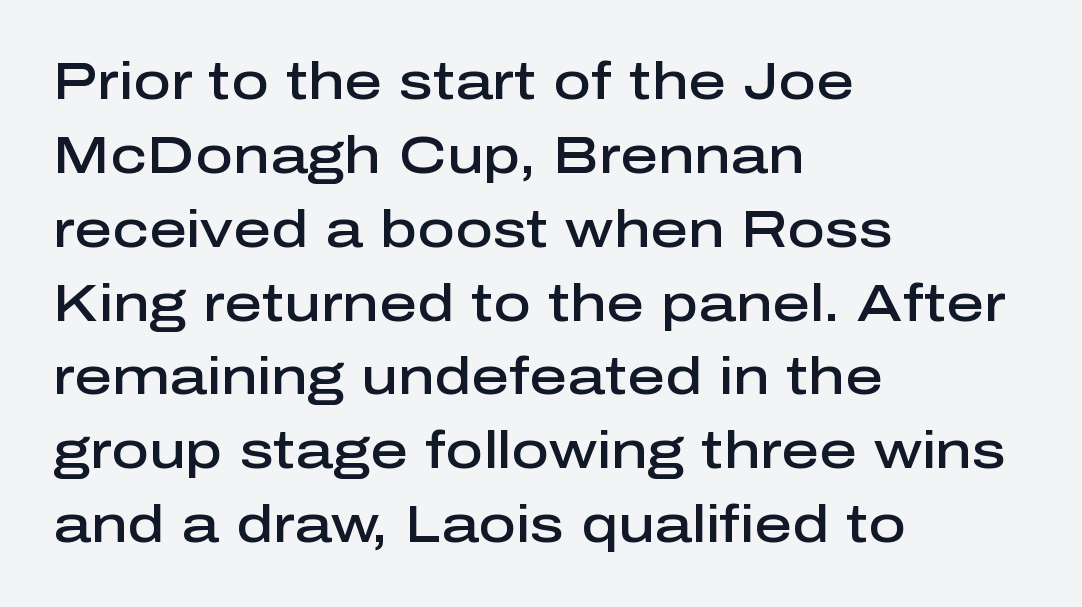
The image shows 52 px semibold sans-serif type, upright; set left-aligned, normal line spacing (1.42x), normal letter spacing, not underlined; low stroke contrast and a medium x-height.
